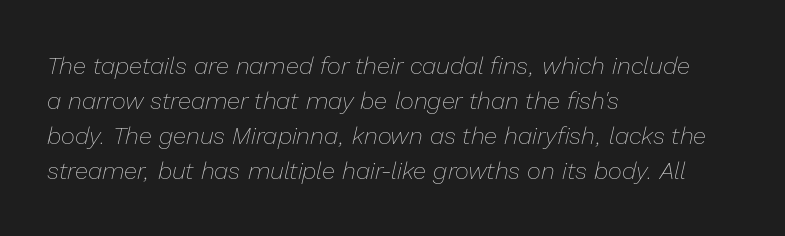
The image shows 24 px text type, italic (leaning right); set left-aligned, normal line spacing (1.46x), normal letter spacing, not underlined.
